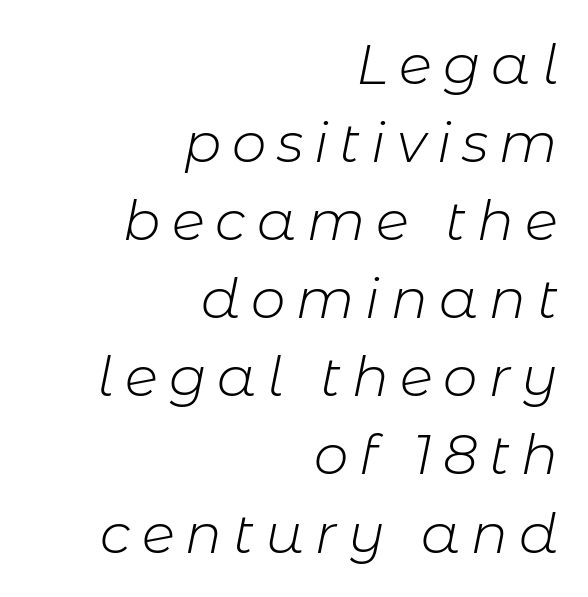
Q: Is the text bold? A: No.
Q: Is the text italic (slanted)? A: Yes, it leans right by about 11 degrees.
Q: Is the text underlined? A: No.
Q: How is the paragraph aligned? A: Right-aligned.
Q: Is the spacing between letters normal or unusually wide? A: Unusually wide.
Q: Is the spacing between lines tight, normal or loose? A: Normal.
Q: Width (condensed, normal, or wide)? A: Normal.
Q: Stroke contrast? A: Low.
Q: x-height? A: Medium.
Q: Monospaced? A: No.
